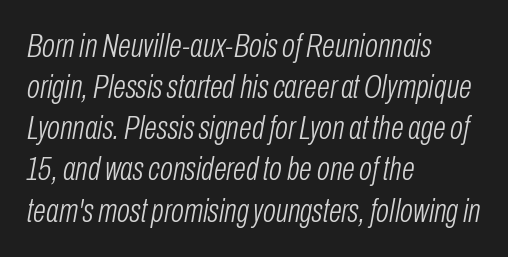
The image shows 34 px light, condensed type, italic (leaning right); set left-aligned, line spacing 1.21x, normal letter spacing, not underlined; low stroke contrast and a medium x-height.
